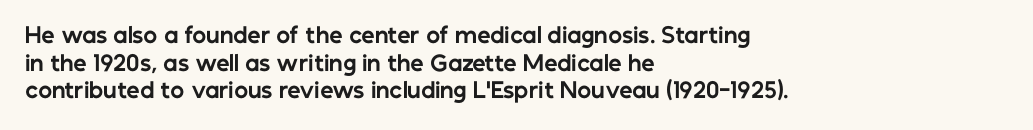
Normally led — the rows are evenly, conventionally spaced. Caption: standard tracking, unaltered. Check the space under the baseline: it is left empty. This sample is left-justified, so line endings fall wherever the words run out. These lines were composed using upright roman letters.
